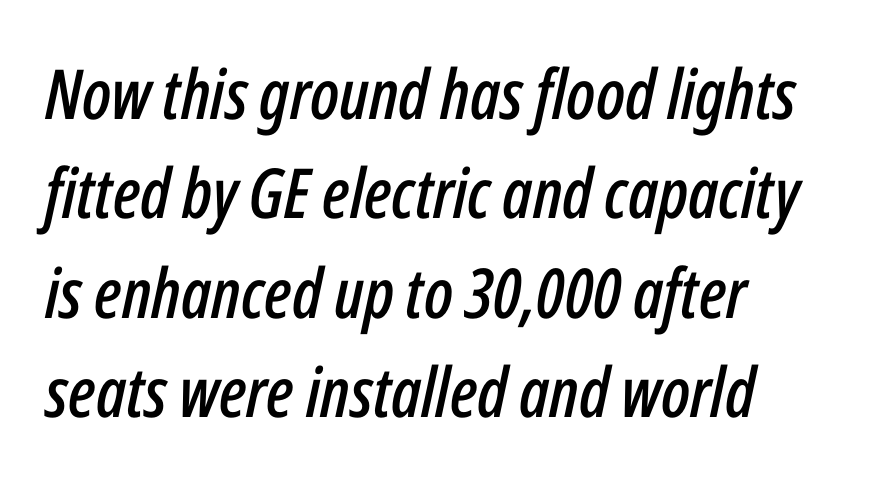
Q: Is the text italic (slanted)? A: Yes, it leans right by about 12 degrees.
Q: Is the text underlined? A: No.
Q: How is the paragraph aligned? A: Left-aligned.
Q: Is the spacing between letters normal or unusually wide? A: Normal.
Q: Is the spacing between lines tight, normal or loose? A: Normal.
Q: Width (condensed, normal, or wide)? A: Condensed.
Q: Stroke contrast? A: Low.
Q: x-height? A: Medium.
Q: Monospaced? A: No.
